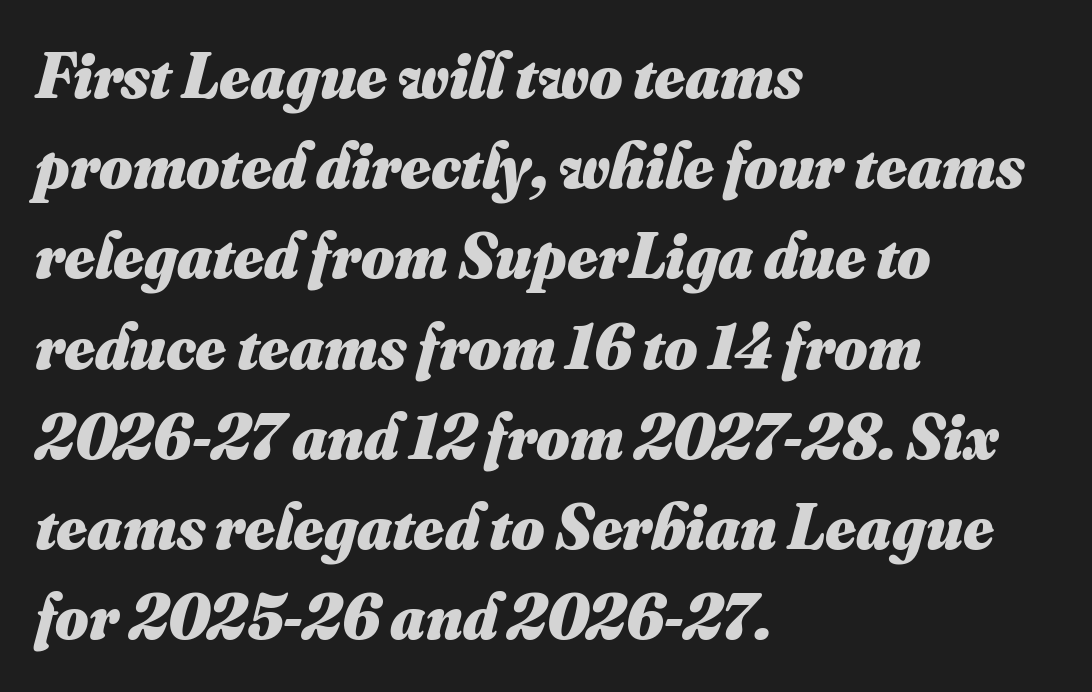
The image shows 64 px heavy type; set left-aligned, normal line spacing (1.41x), normal letter spacing, not underlined; medium stroke contrast and a small x-height.
